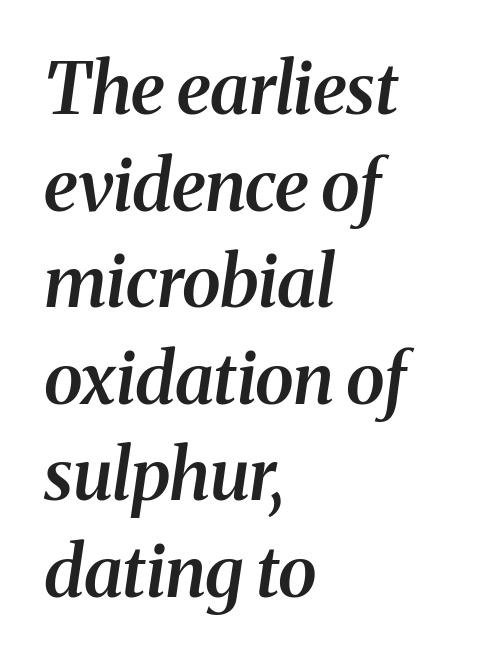
Here the designer chose a conventional face with non-uniform glyph widths. The typesetting leans somewhat heavy: a semibold. Words float on clear page, feet unadorned. The lettering tilts uniformly, giving the passage an italic look. This sample uses a serif face.
